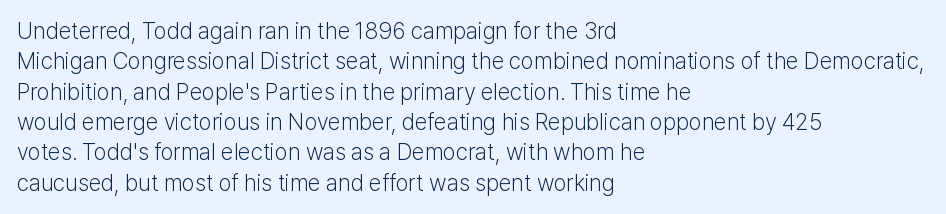
{"italic": "no", "bold": "no", "underline": "no", "align": "left", "line_spacing": "normal", "line_spacing_ratio": 1.32, "letter_spacing": "normal", "letter_spacing_em": 0.0, "glyph_px": 23}
